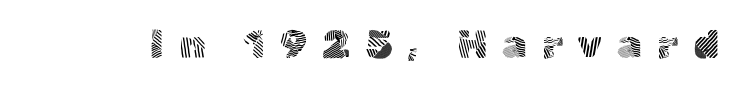
This is the regular roman posture of the typeface. The letters carry no serifs — their stems end cleanly without finishing strokes. Here the glyphs are tracked loosely, breaking word shapes into spaced letters. Underlining? Definitely not there.
